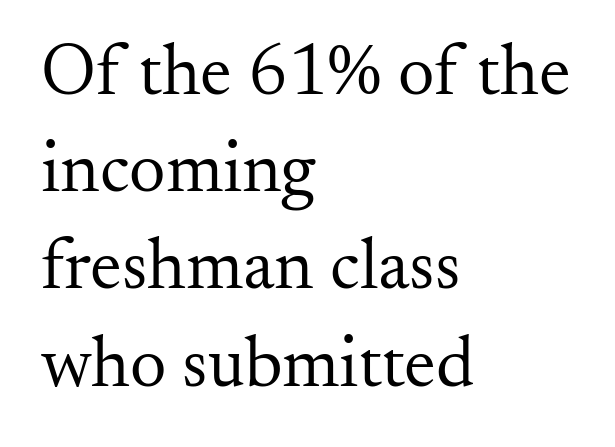
{"serif": "yes", "italic": "no", "bold": "no", "weight": "regular", "width": "normal", "stroke_contrast": "medium", "x_height": "small", "monospaced": "no", "underline": "no", "align": "left", "line_spacing": "normal", "line_spacing_ratio": 1.35, "letter_spacing": "normal", "letter_spacing_em": 0.0, "glyph_px": 72}
